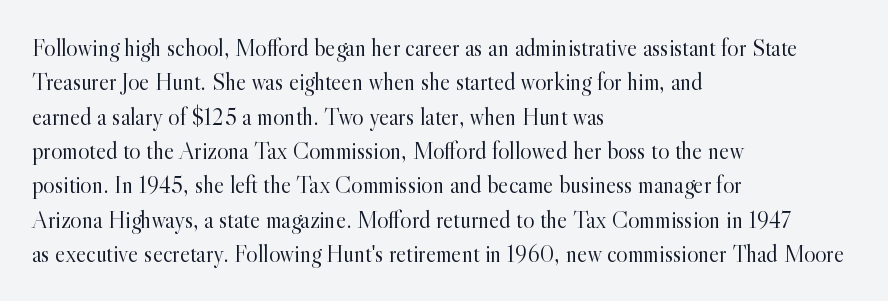
{"italic": "no", "bold": "no", "underline": "no", "align": "left", "line_spacing": "normal", "line_spacing_ratio": 1.43, "letter_spacing": "normal", "letter_spacing_em": 0.0, "glyph_px": 24}
